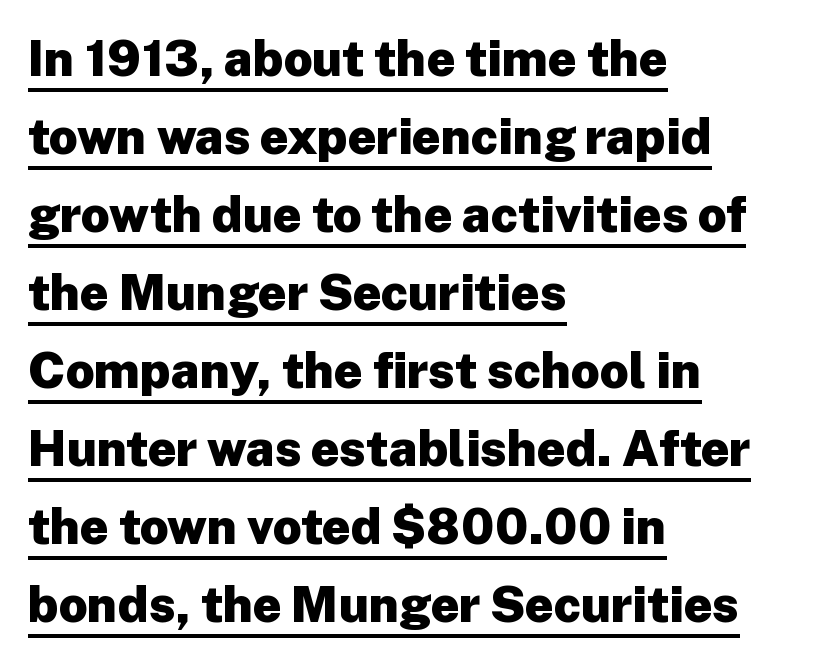
{"serif": "no", "italic": "no", "bold": "yes", "weight": "heavy", "width": "normal", "stroke_contrast": "low", "x_height": "medium", "monospaced": "no", "underline": "yes", "align": "left", "line_spacing": "normal", "line_spacing_ratio": 1.56, "letter_spacing": "normal", "letter_spacing_em": 0.0, "glyph_px": 50}
